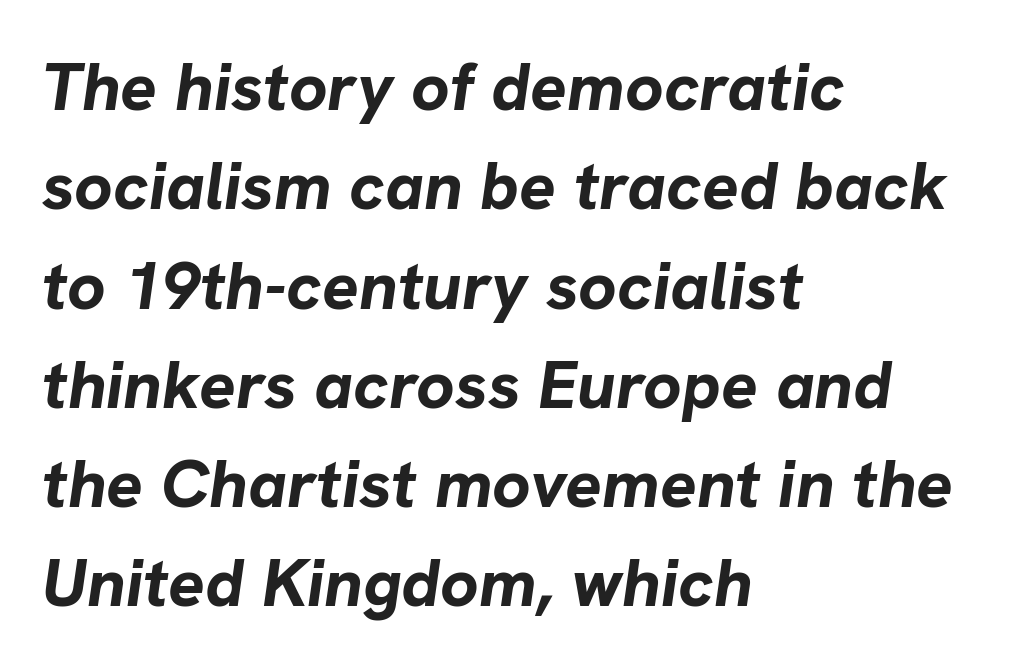
{"italic": "yes", "lean": "right", "slant_degrees": 8, "bold": "yes", "weight": "bold", "width": "normal", "stroke_contrast": "low", "x_height": "medium", "monospaced": "no", "underline": "no", "align": "left", "line_spacing": "normal", "line_spacing_ratio": 1.46, "letter_spacing": "normal", "letter_spacing_em": 0.0, "glyph_px": 68}
